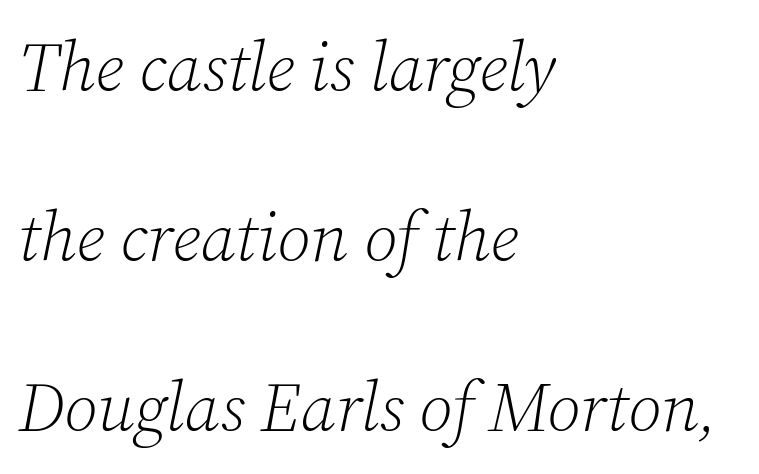
Q: Is the text bold? A: No.
Q: Is the text italic (slanted)? A: Yes, it leans right by about 12 degrees.
Q: Is the typeface a serif or a sans-serif typeface? A: Serif.
Q: Is the text underlined? A: No.
Q: How is the paragraph aligned? A: Left-aligned.
Q: Is the spacing between letters normal or unusually wide? A: Normal.
Q: Is the spacing between lines tight, normal or loose? A: Loose.
Q: Width (condensed, normal, or wide)? A: Normal.
Q: Stroke contrast? A: Low.
Q: x-height? A: Medium.
Q: Monospaced? A: No.
